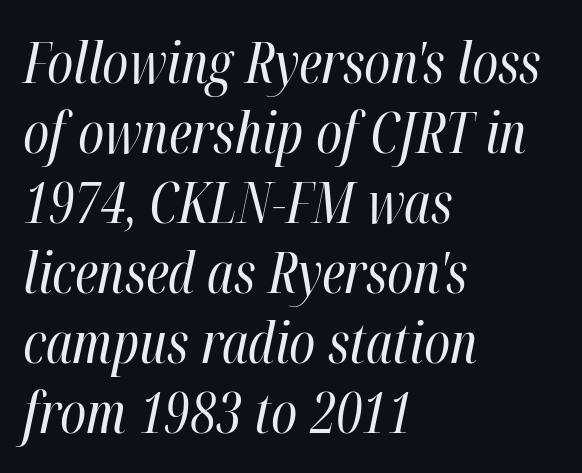
Q: Is the text bold? A: No.
Q: Is the text italic (slanted)? A: Yes, it leans right by about 12 degrees.
Q: Is the text underlined? A: No.
Q: How is the paragraph aligned? A: Left-aligned.
Q: Is the spacing between letters normal or unusually wide? A: Normal.
Q: Is the spacing between lines tight, normal or loose? A: Normal.
Q: Width (condensed, normal, or wide)? A: Condensed.
Q: Stroke contrast? A: High.
Q: x-height? A: Medium.
Q: Monospaced? A: No.
